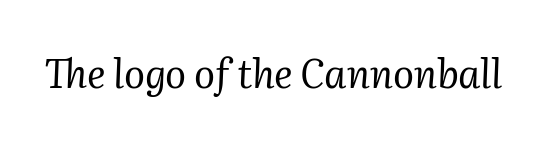
The image shows 39 px regular-weight serif type, italic (leaning right); set normal letter spacing, not underlined; medium stroke contrast and a medium x-height.
